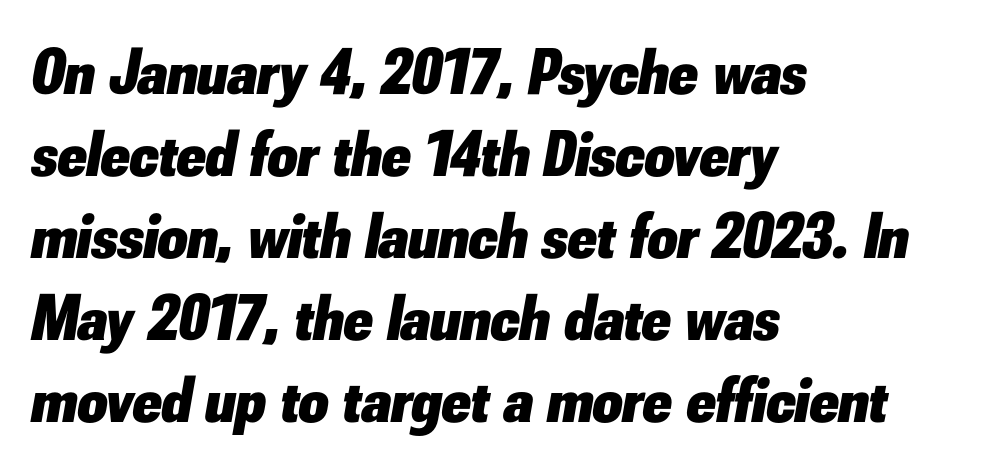
{"italic": "yes", "lean": "right", "slant_degrees": 10, "bold": "yes", "weight": "heavy", "width": "normal", "stroke_contrast": "low", "x_height": "small", "monospaced": "no", "underline": "no", "align": "left", "line_spacing": "normal", "line_spacing_ratio": 1.26, "letter_spacing": "normal", "letter_spacing_em": 0.0, "glyph_px": 65}
